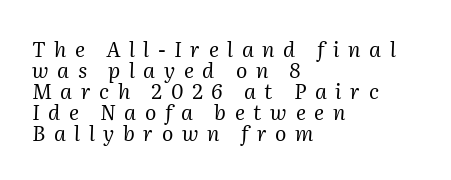
{"italic": "yes", "lean": "right", "slant_degrees": 2, "bold": "no", "underline": "no", "align": "left", "line_spacing": "tight", "line_spacing_ratio": 1.0, "letter_spacing": "wide", "letter_spacing_em": 0.41, "glyph_px": 21}
